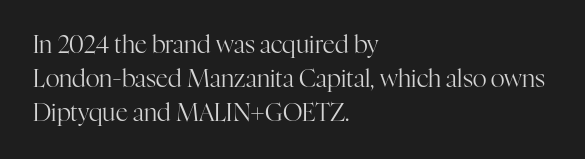
Q: Is the text bold? A: No.
Q: Is the text italic (slanted)? A: No, it is upright.
Q: Is the text underlined? A: No.
Q: How is the paragraph aligned? A: Left-aligned.
Q: Is the spacing between letters normal or unusually wide? A: Normal.
Q: Is the spacing between lines tight, normal or loose? A: Normal.
